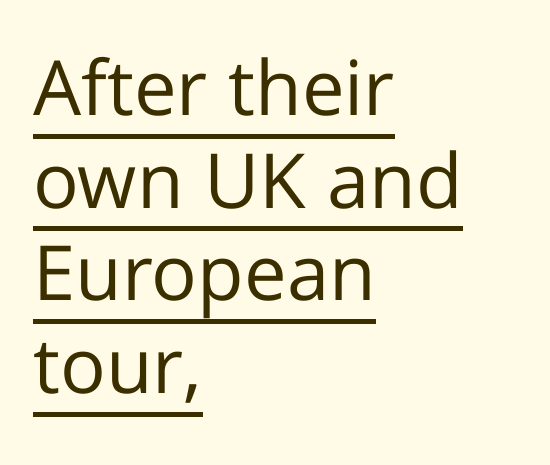
Q: Is the text bold? A: No.
Q: Is the text italic (slanted)? A: No, it is upright.
Q: Is the typeface a serif or a sans-serif typeface? A: Sans-serif.
Q: Is the text underlined? A: Yes.
Q: How is the paragraph aligned? A: Left-aligned.
Q: Is the spacing between letters normal or unusually wide? A: Normal.
Q: Width (condensed, normal, or wide)? A: Normal.
Q: Stroke contrast? A: Low.
Q: x-height? A: Medium.
Q: Monospaced? A: No.
